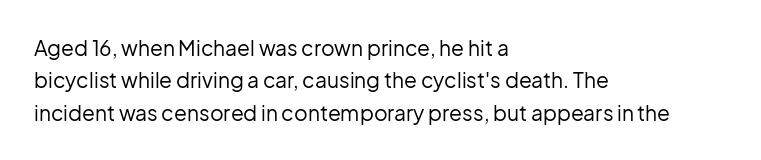
Q: Is the text bold? A: No.
Q: Is the text italic (slanted)? A: No, it is upright.
Q: Is the text underlined? A: No.
Q: How is the paragraph aligned? A: Left-aligned.
Q: Is the spacing between letters normal or unusually wide? A: Normal.
Q: Is the spacing between lines tight, normal or loose? A: Normal.
